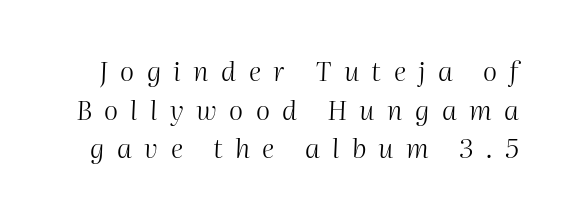
These glyphs show unthickened strokes, regular width or finer. Any mark beneath the type? The region is blank. The font's italic variant was chosen for this text. Inter-character spacing is expanded well beyond the font's built-in metrics. A typesetter would call this leading conventional body-copy spacing.
